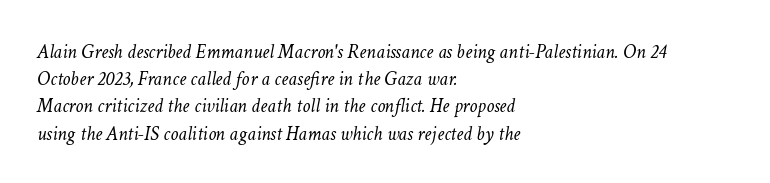
{"italic": "yes", "lean": "right", "slant_degrees": 11, "bold": "no", "underline": "no", "align": "left", "line_spacing": "normal", "line_spacing_ratio": 1.36, "letter_spacing": "normal", "letter_spacing_em": 0.0, "glyph_px": 20}
